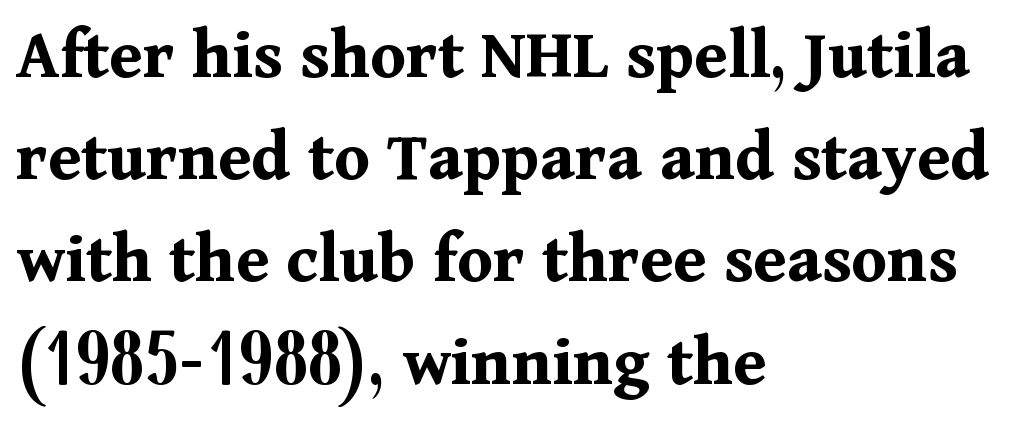
The image shows 73 px bold serif type, upright; set left-aligned, normal line spacing (1.4x), normal letter spacing, not underlined; medium stroke contrast and a medium x-height.
